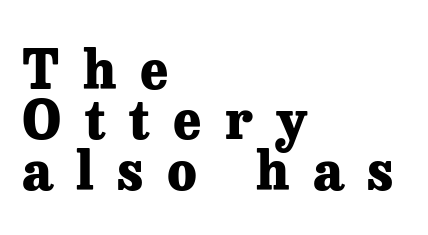
Letter spacing: wide. Style check: upright. The string is rendered with underlining switched off. The text block is weighted toward the left margin, trailing off unevenly rightward. Typesetter's note: full bold, strokes at maximum text heaviness. Interline gaps are noticeably narrow in this sample.
